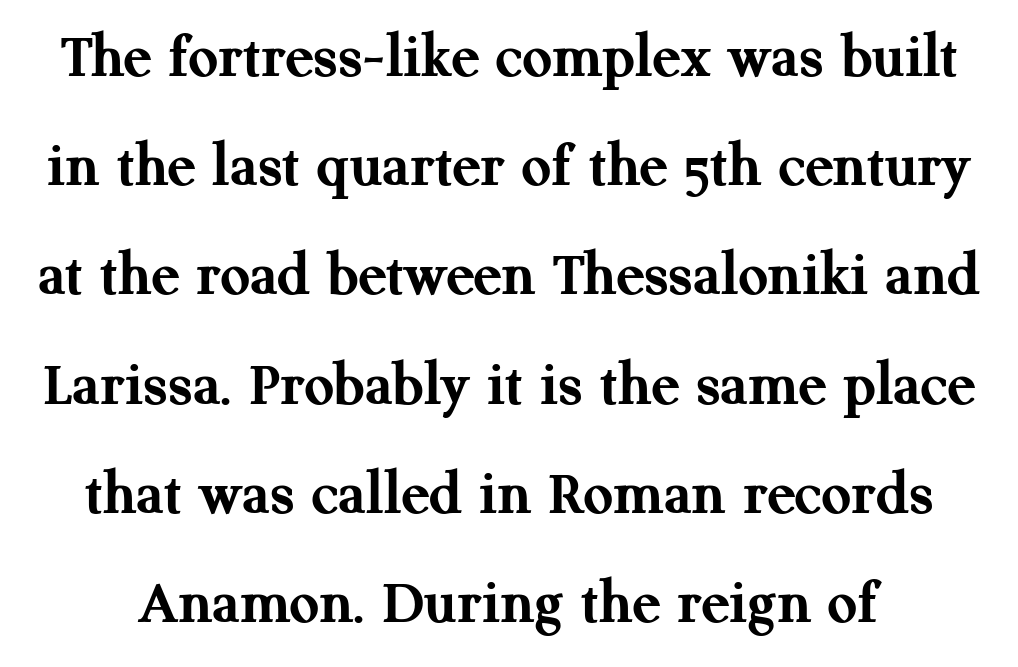
The image shows 65 px semibold serif type, upright; set normal line spacing (1.68x), normal letter spacing, not underlined; medium stroke contrast and a medium x-height.
